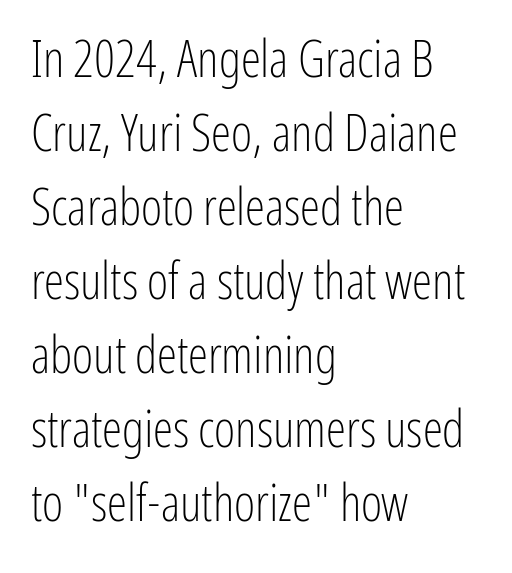
{"serif": "no", "italic": "no", "bold": "no", "weight": "light", "width": "condensed", "stroke_contrast": "low", "x_height": "medium", "monospaced": "no", "underline": "no", "align": "left", "line_spacing": "normal", "line_spacing_ratio": 1.45, "letter_spacing": "normal", "letter_spacing_em": 0.0, "glyph_px": 51}
